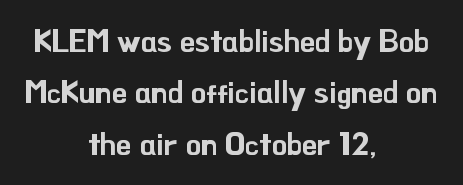
The image shows 31 px sans-serif type, upright; set centered, normal line spacing (1.66x), normal letter spacing, not underlined; low stroke contrast and a small x-height.
